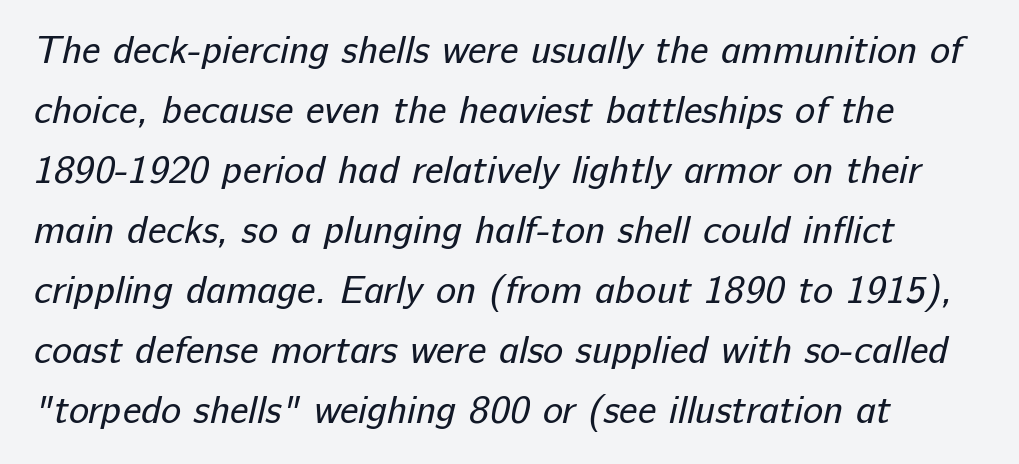
Q: Is the text bold? A: No.
Q: Is the typeface a serif or a sans-serif typeface? A: Sans-serif.
Q: Is the text underlined? A: No.
Q: How is the paragraph aligned? A: Left-aligned.
Q: Is the spacing between letters normal or unusually wide? A: Normal.
Q: Is the spacing between lines tight, normal or loose? A: Normal.
Q: Width (condensed, normal, or wide)? A: Normal.
Q: Stroke contrast? A: Low.
Q: x-height? A: Medium.
Q: Monospaced? A: No.
